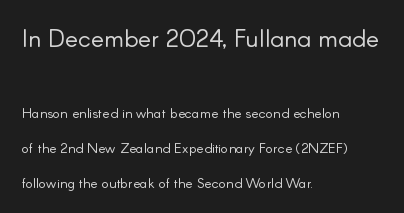
The image shows 25 px text type, upright; set left-aligned, loose line spacing (2.49x), normal letter spacing, not underlined; the first (top) block is 1.79x larger.
